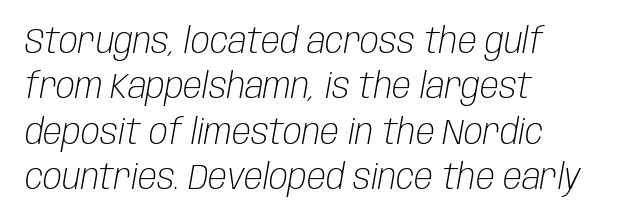
{"italic": "yes", "lean": "right", "slant_degrees": 10, "bold": "no", "weight": "light", "width": "condensed", "stroke_contrast": "low", "x_height": "large", "monospaced": "no", "underline": "no", "align": "left", "line_spacing": "normal", "line_spacing_ratio": 1.3, "letter_spacing": "normal", "letter_spacing_em": 0.0, "glyph_px": 35}
